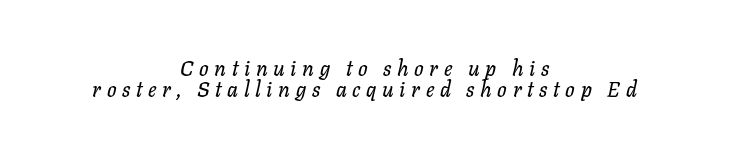
Q: Is the text italic (slanted)? A: Yes, it leans right by about 11 degrees.
Q: Is the text underlined? A: No.
Q: How is the paragraph aligned? A: Centered.
Q: Is the spacing between letters normal or unusually wide? A: Unusually wide.
Q: Is the spacing between lines tight, normal or loose? A: Tight.
